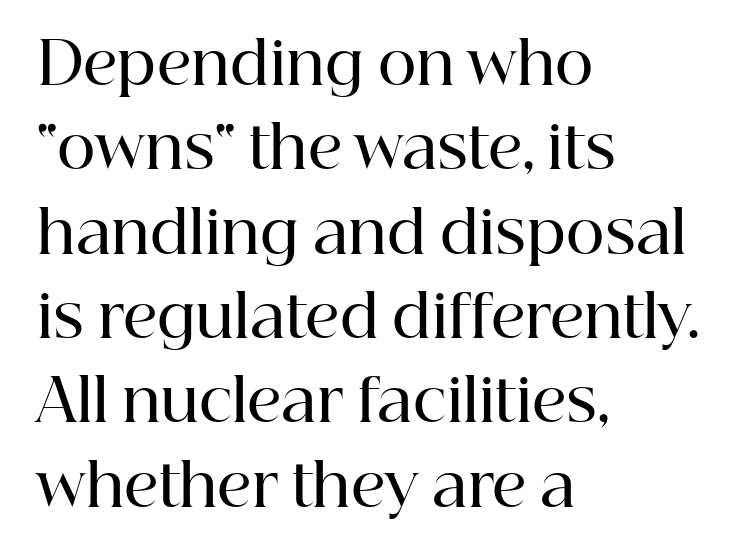
{"serif": "yes", "italic": "no", "bold": "semi", "weight": "semibold", "width": "normal", "stroke_contrast": "high", "x_height": "medium", "monospaced": "no", "underline": "no", "align": "left", "line_spacing": "normal", "line_spacing_ratio": 1.43, "letter_spacing": "normal", "letter_spacing_em": 0.0, "glyph_px": 59}
